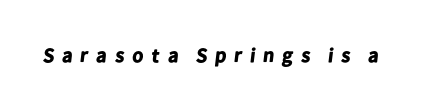
The image shows 20 px bold type; set unusually wide letter spacing (+0.33 em), not underlined.
